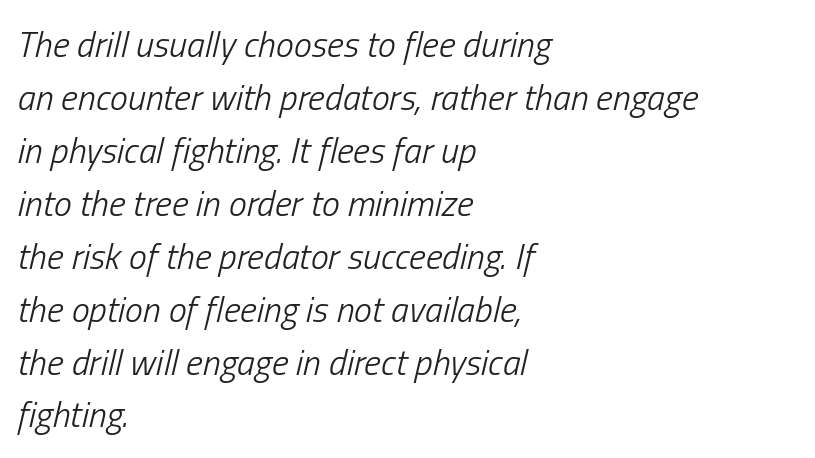
Looks like regular typesetting: each glyph gets only the width it needs. Emphasis-style slanted type is in use. The letters look calm and open, with moderate or lighter stems. The rendering anchors every line to the left-hand side. The gap between lines stays unmarked.
